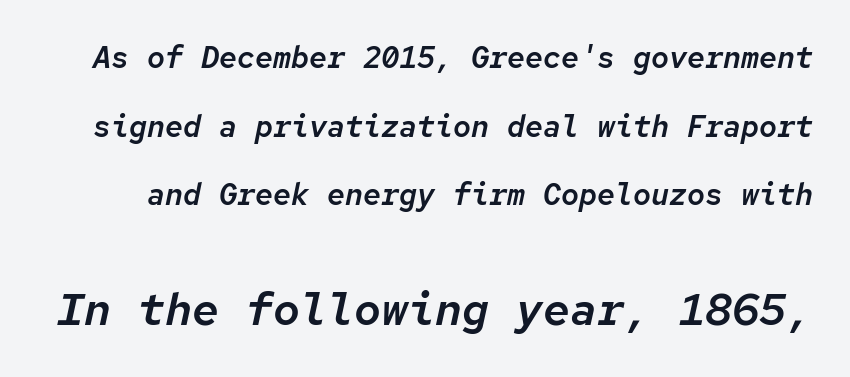
The image shows 45 px text type, italic (leaning right), monospaced; set loose line spacing (2.29x), normal letter spacing, not underlined; the second (bottom) block is 1.5x larger; low stroke contrast and a medium x-height.
